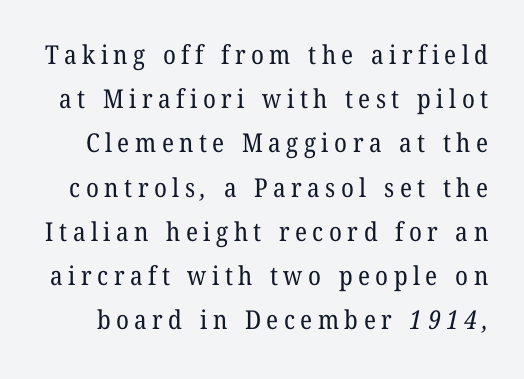
The typeface has the unassuming heft of standard copy or less. How would I describe the line gaps? Plain and ordinary. Type without underlining. Each word looks stretched out because of the extra space between its letters.
